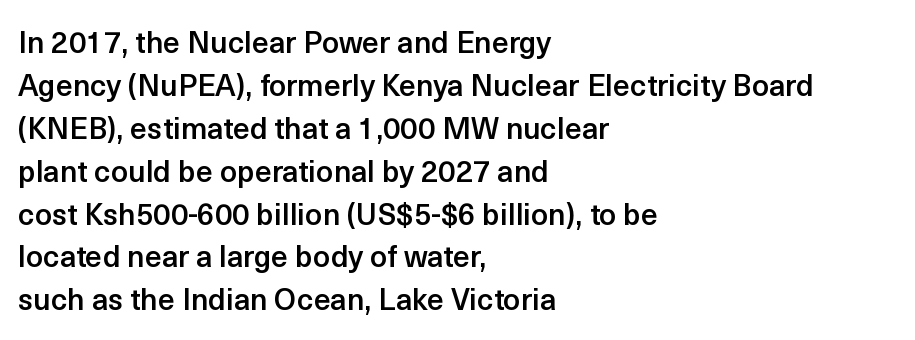
Q: Is the text bold? A: Semi-bold.
Q: Is the text italic (slanted)? A: No, it is upright.
Q: Is the typeface a serif or a sans-serif typeface? A: Sans-serif.
Q: Is the text underlined? A: No.
Q: How is the paragraph aligned? A: Left-aligned.
Q: Is the spacing between letters normal or unusually wide? A: Normal.
Q: Is the spacing between lines tight, normal or loose? A: Normal.
Q: Width (condensed, normal, or wide)? A: Normal.
Q: x-height? A: Medium.
Q: Monospaced? A: No.
